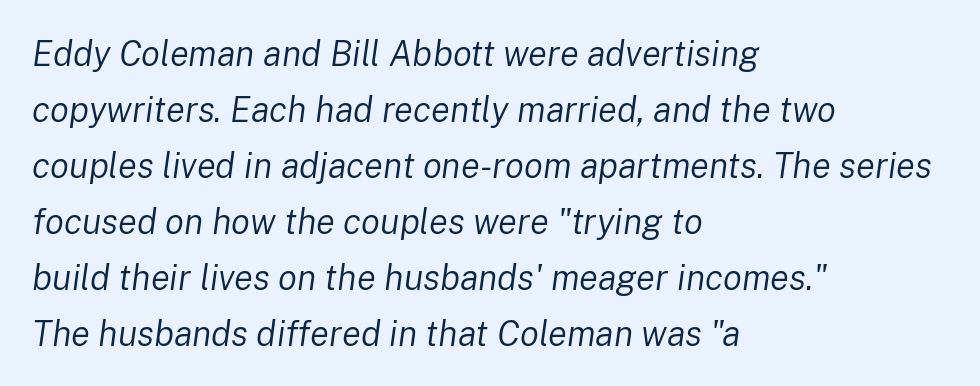
{"italic": "yes", "lean": "right", "slant_degrees": 8, "bold": "no", "weight": "regular", "width": "normal", "stroke_contrast": "low", "x_height": "medium", "monospaced": "no", "underline": "no", "align": "left", "line_spacing": "normal", "line_spacing_ratio": 1.6, "letter_spacing": "normal", "letter_spacing_em": 0.0, "glyph_px": 35}
